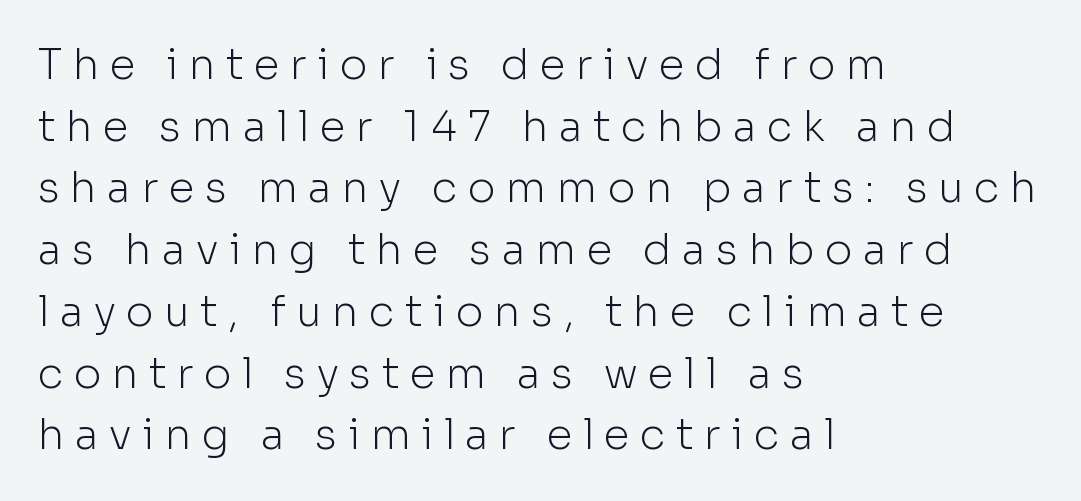
Note the varied advance widths — an 'i' is clearly narrower than an 'm'. No heavy texture on the line: the type isn't bold. The rendering inserts visible extra space after every character. This sample keeps an unexceptional amount of space between lines. Regarding serifs, this sample does without them. The lines in this sample share a left origin and differ only in where they stop.
